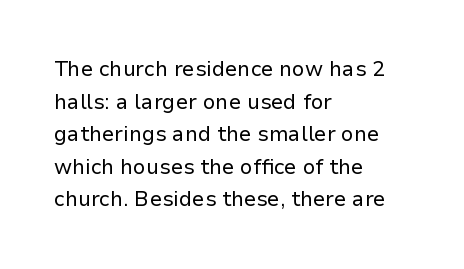
The image shows 21 px text type, upright; set left-aligned, normal line spacing (1.55x), normal letter spacing, not underlined.
